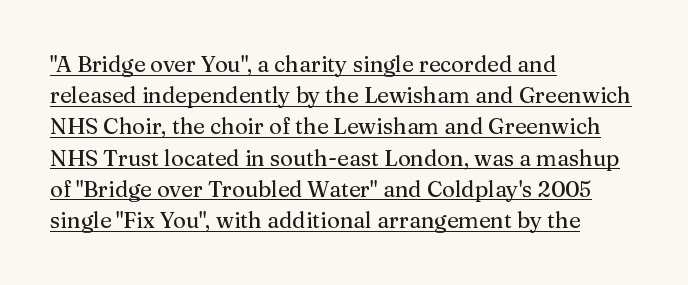
Q: Is the text italic (slanted)? A: No, it is upright.
Q: Is the text underlined? A: Yes.
Q: How is the paragraph aligned? A: Left-aligned.
Q: Is the spacing between letters normal or unusually wide? A: Normal.
Q: Is the spacing between lines tight, normal or loose? A: Normal.
